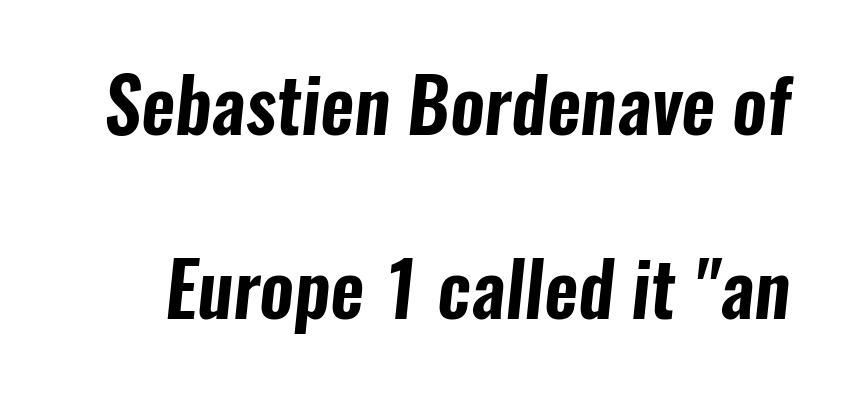
{"serif": "no", "width": "condensed", "stroke_contrast": "low", "x_height": "medium", "monospaced": "no", "underline": "no", "line_spacing": "loose", "line_spacing_ratio": 2.48, "letter_spacing": "normal", "letter_spacing_em": 0.0, "glyph_px": 74}
